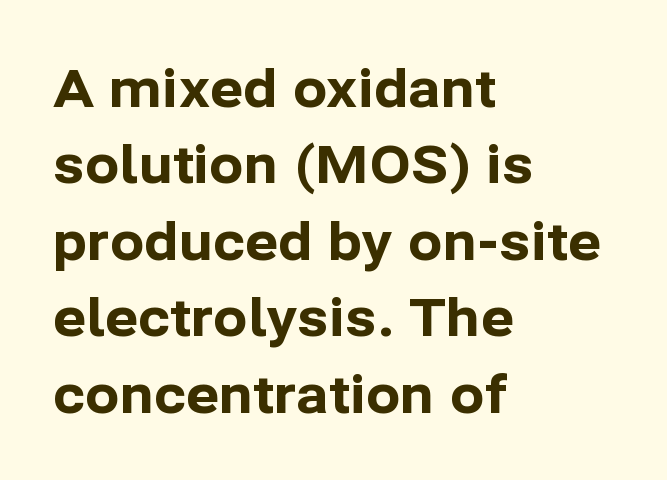
{"serif": "no", "italic": "no", "bold": "yes", "weight": "bold", "width": "normal", "stroke_contrast": "low", "x_height": "medium", "monospaced": "no", "underline": "no", "align": "left", "line_spacing": "normal", "line_spacing_ratio": 1.5, "letter_spacing": "normal", "letter_spacing_em": 0.0, "glyph_px": 51}
